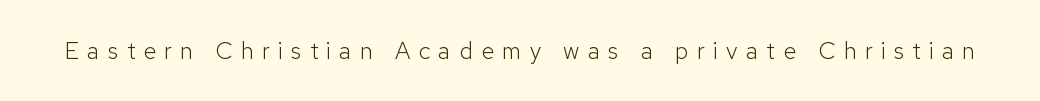
{"italic": "no", "bold": "no", "underline": "no", "letter_spacing": "wide", "letter_spacing_em": 0.34, "glyph_px": 24}
